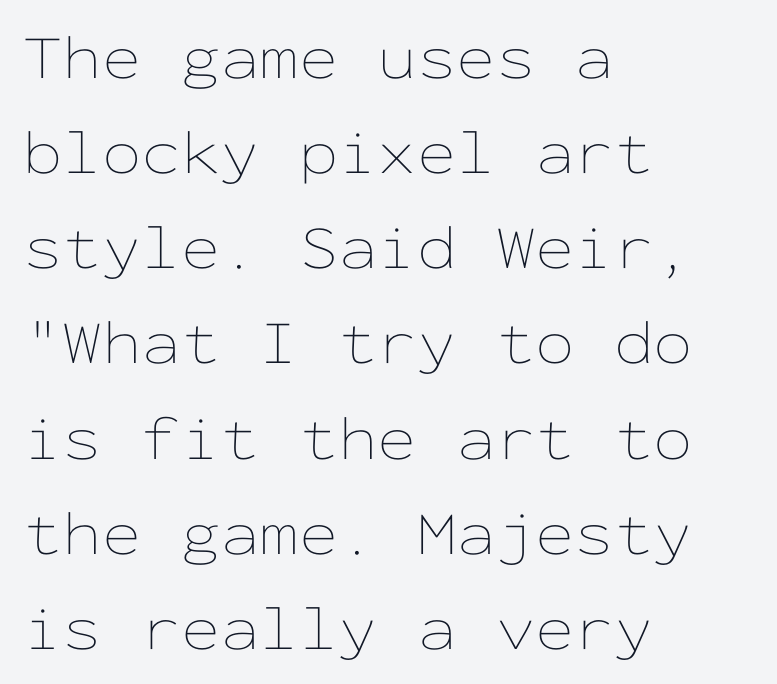
Q: Is the text bold? A: No.
Q: Is the text italic (slanted)? A: No, it is upright.
Q: Is the text underlined? A: No.
Q: How is the paragraph aligned? A: Left-aligned.
Q: Is the spacing between letters normal or unusually wide? A: Normal.
Q: Is the spacing between lines tight, normal or loose? A: Normal.
Q: Width (condensed, normal, or wide)? A: Wide.
Q: Stroke contrast? A: Low.
Q: x-height? A: Medium.
Q: Monospaced? A: Yes.
